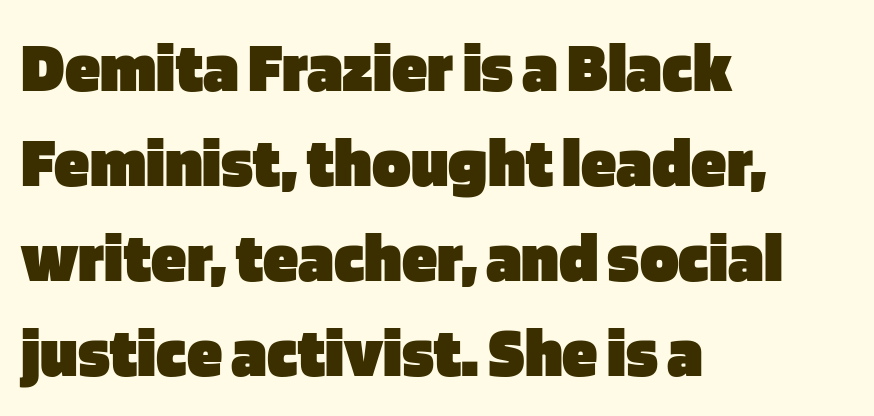
Q: Is the text bold? A: Yes.
Q: Is the text italic (slanted)? A: No, it is upright.
Q: Is the typeface a serif or a sans-serif typeface? A: Sans-serif.
Q: Is the text underlined? A: No.
Q: How is the paragraph aligned? A: Left-aligned.
Q: Is the spacing between letters normal or unusually wide? A: Normal.
Q: Is the spacing between lines tight, normal or loose? A: Normal.
Q: Width (condensed, normal, or wide)? A: Normal.
Q: Stroke contrast? A: Low.
Q: x-height? A: Large.
Q: Monospaced? A: No.
